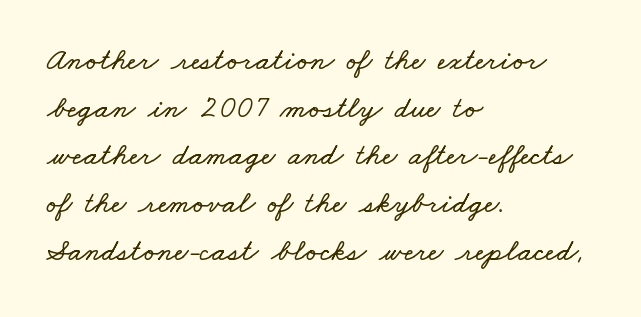
Q: Is the text underlined? A: No.
Q: How is the paragraph aligned? A: Left-aligned.
Q: Is the spacing between letters normal or unusually wide? A: Normal.
Q: Is the spacing between lines tight, normal or loose? A: Normal.
Q: Width (condensed, normal, or wide)? A: Wide.
Q: Stroke contrast? A: Low.
Q: x-height? A: Small.
Q: Monospaced? A: No.
